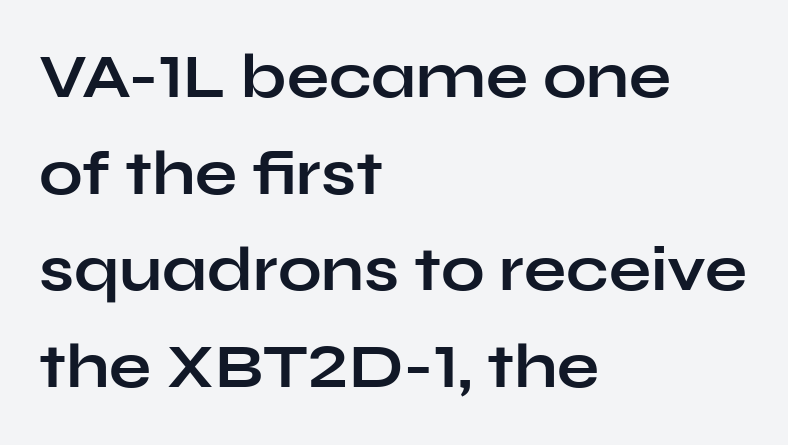
{"serif": "no", "italic": "no", "bold": "yes", "weight": "bold", "width": "wide", "stroke_contrast": "low", "x_height": "medium", "monospaced": "no", "underline": "no", "align": "left", "line_spacing": "normal", "line_spacing_ratio": 1.56, "letter_spacing": "normal", "letter_spacing_em": 0.0, "glyph_px": 62}
